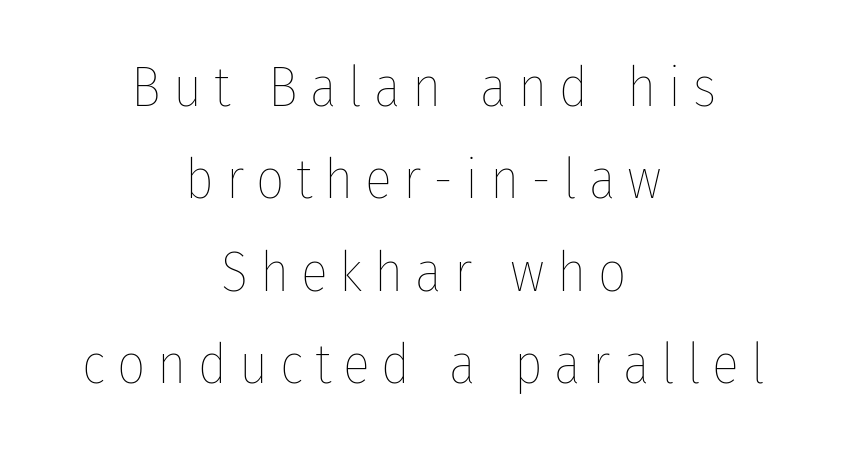
Q: Is the text bold? A: No.
Q: Is the text italic (slanted)? A: No, it is upright.
Q: Is the text underlined? A: No.
Q: How is the paragraph aligned? A: Centered.
Q: Is the spacing between letters normal or unusually wide? A: Unusually wide.
Q: Is the spacing between lines tight, normal or loose? A: Normal.
Q: Width (condensed, normal, or wide)? A: Condensed.
Q: Stroke contrast? A: Low.
Q: x-height? A: Medium.
Q: Monospaced? A: No.
